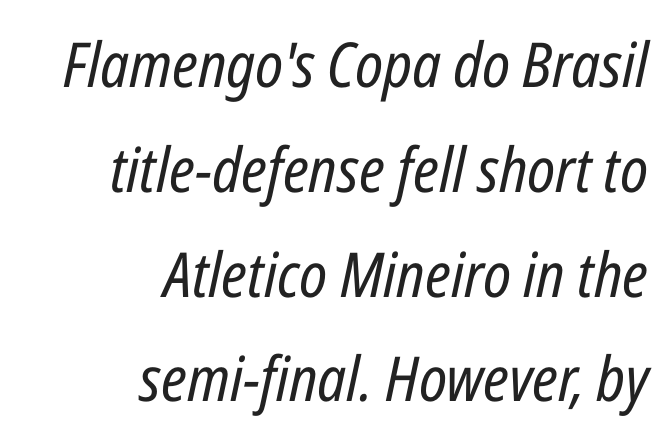
If you drew a line through each stem, it would be angled. Every row of glyphs terminates at an identical x-position on the right. The block of text has a typical density, with ordinary space between rows. Beneath every word, the page is bare.
